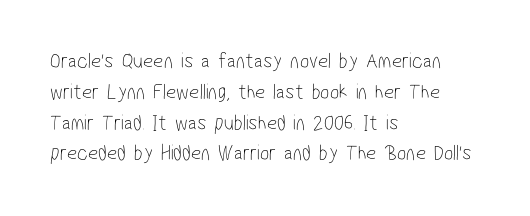
Glance below the letters and you will spot only blank space. Vertical spacing — default. Spacing between characters is what you'd get straight out of the box. Does the copy run flush right? No — it runs flush left. The typeface has the unassuming heft of standard copy or less.
